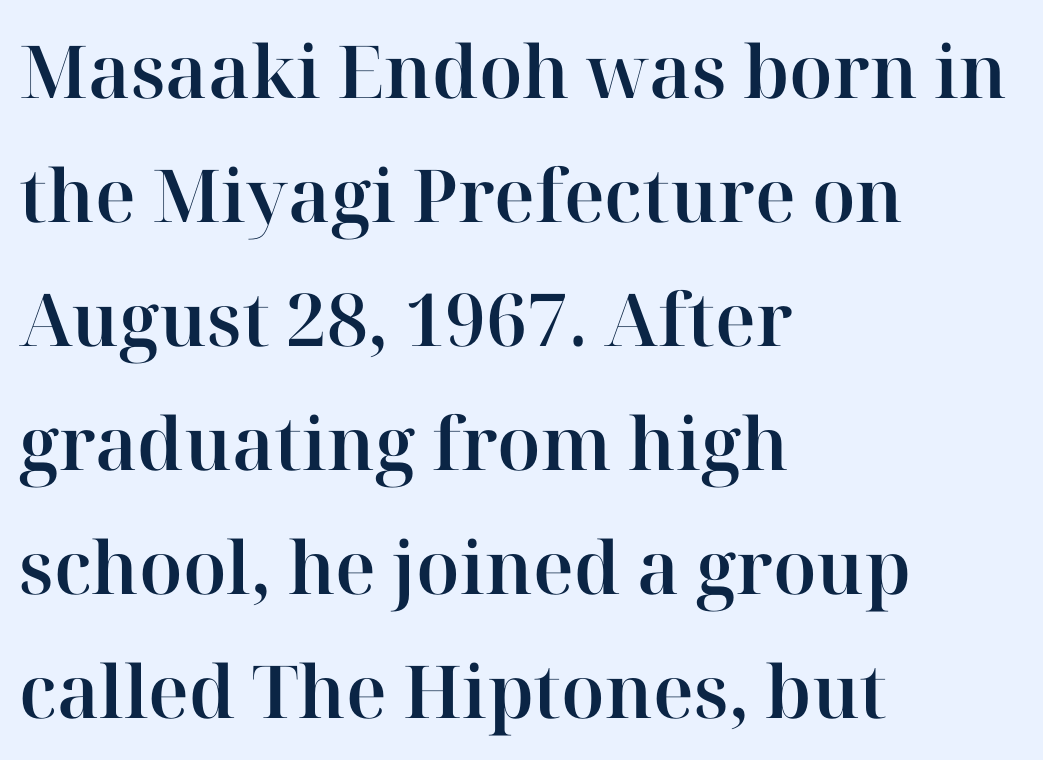
{"serif": "yes", "italic": "no", "width": "normal", "stroke_contrast": "high", "x_height": "medium", "monospaced": "no", "underline": "no", "align": "left", "line_spacing": "normal", "line_spacing_ratio": 1.7, "letter_spacing": "normal", "letter_spacing_em": 0.0, "glyph_px": 73}
